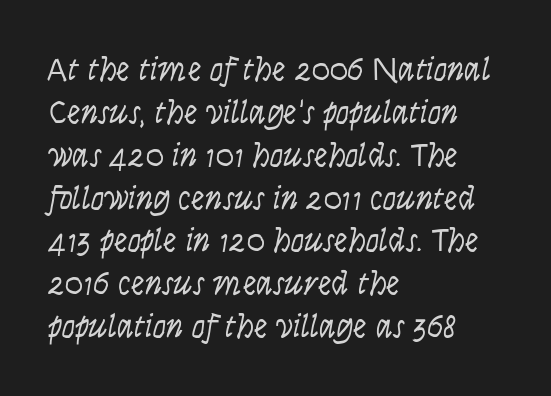
The image shows 34 px light, condensed sans-serif type; set left-aligned, normal line spacing (1.26x), normal letter spacing, not underlined; low stroke contrast and a large x-height.
